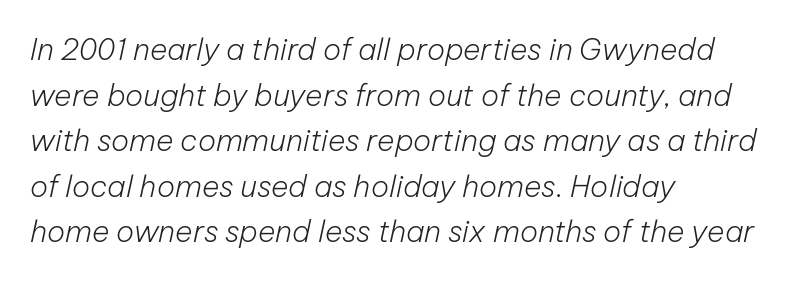
The letterforms sit shoulder to shoulder at normal distance. The letterforms sit at book weight or below. The rendering uses natural spacing where letterforms have individual widths. A classic flush-left, rag-right setting is used for this passage. Compared with ordinary roman type, these characters are visibly tilted.
